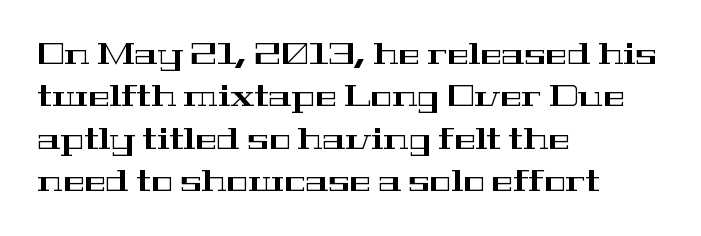
{"serif": "yes", "italic": "no", "width": "wide", "stroke_contrast": "high", "x_height": "medium", "monospaced": "no", "underline": "no", "align": "left", "line_spacing": "normal", "line_spacing_ratio": 1.46, "letter_spacing": "normal", "letter_spacing_em": 0.0, "glyph_px": 29}
